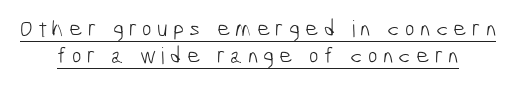
The image shows 23 px text type; set line spacing 1.18x, unusually wide letter spacing (+0.22 em), underlined.
